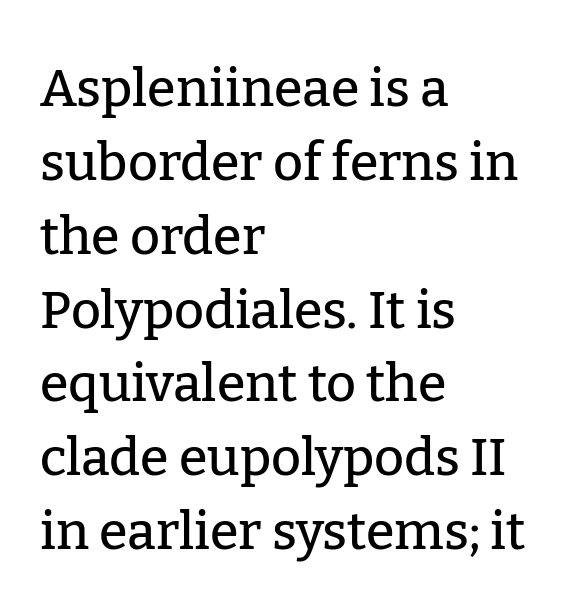
{"serif": "yes", "italic": "no", "width": "normal", "stroke_contrast": "low", "x_height": "medium", "monospaced": "no", "underline": "no", "align": "left", "line_spacing": "normal", "line_spacing_ratio": 1.42, "letter_spacing": "normal", "letter_spacing_em": 0.0, "glyph_px": 52}
